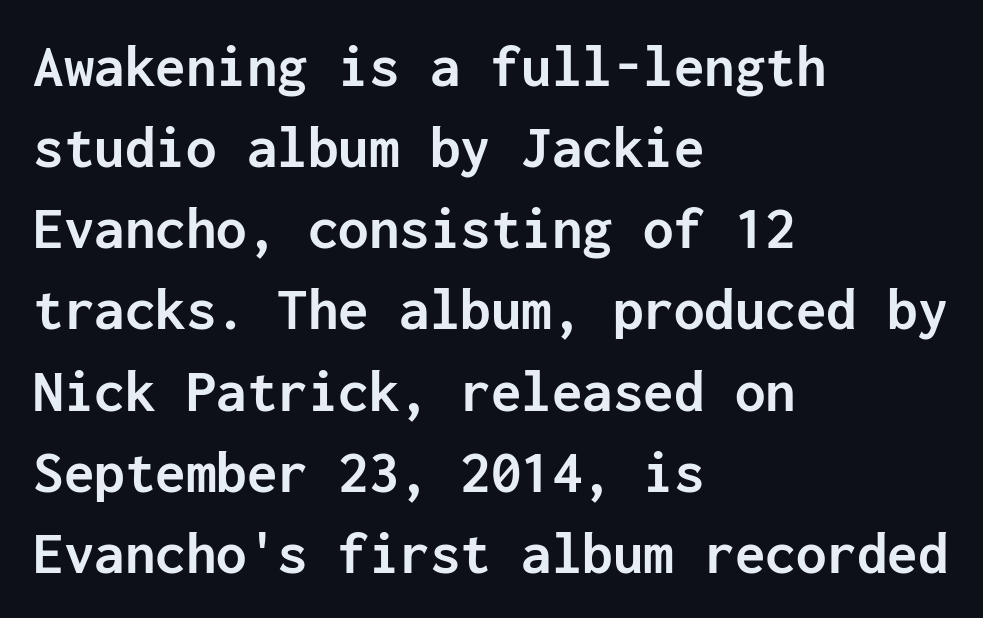
The image shows 61 px semibold sans-serif type, upright, monospaced; set left-aligned, normal line spacing (1.33x), normal letter spacing, not underlined; low stroke contrast and a medium x-height.
